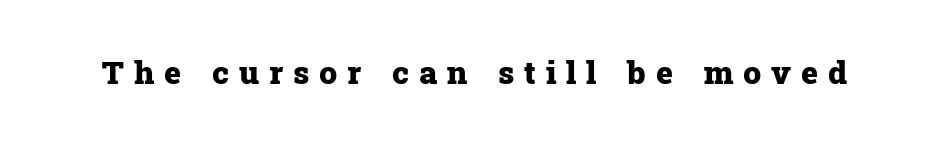
Q: Is the text bold? A: Yes.
Q: Is the text italic (slanted)? A: No, it is upright.
Q: Is the typeface a serif or a sans-serif typeface? A: Serif.
Q: Is the text underlined? A: No.
Q: Is the spacing between letters normal or unusually wide? A: Unusually wide.
Q: Width (condensed, normal, or wide)? A: Normal.
Q: Stroke contrast? A: Low.
Q: x-height? A: Medium.
Q: Monospaced? A: No.
